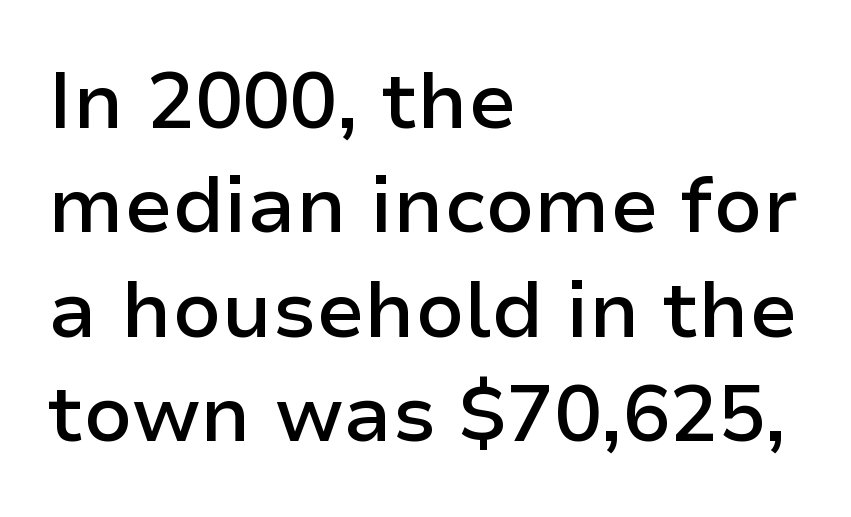
{"serif": "no", "italic": "no", "bold": "semi", "weight": "semibold", "width": "normal", "stroke_contrast": "low", "x_height": "medium", "monospaced": "no", "underline": "no", "align": "left", "line_spacing": "normal", "line_spacing_ratio": 1.32, "letter_spacing": "normal", "letter_spacing_em": 0.0, "glyph_px": 79}
